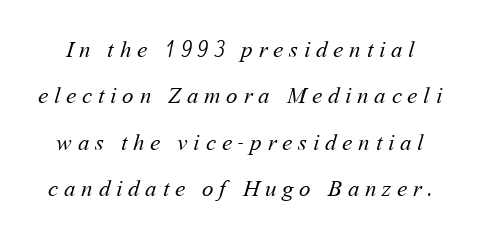
Successive baselines arrive slowly, with a big drop between each. The type is letterspaced generously, with wide tracking. A clean baseline with only descenders dipping below it. The strokes carry an ordinary text weight at most.
